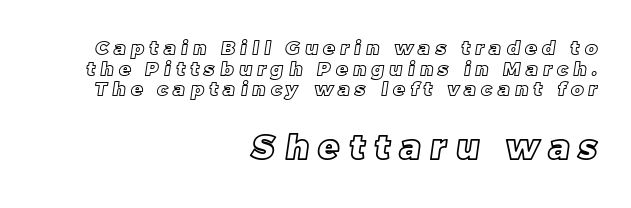
The image shows 34 px text type; set right-aligned, tight line spacing (1.09x), unusually wide letter spacing (+0.29 em), not underlined; the second (bottom) block is 1.79x larger; a large x-height.
